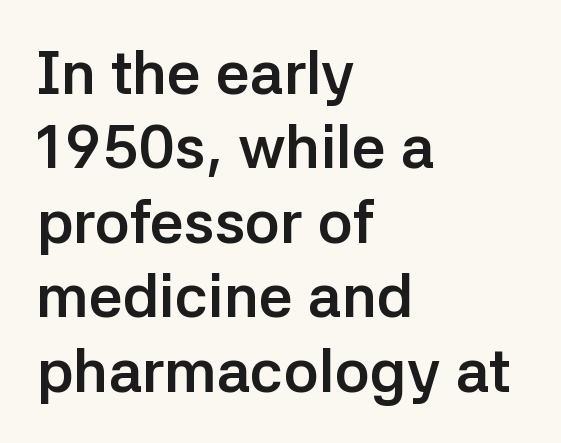
{"serif": "no", "italic": "no", "bold": "yes", "weight": "semibold", "width": "normal", "stroke_contrast": "low", "x_height": "medium", "monospaced": "no", "underline": "no", "align": "left", "line_spacing_ratio": 1.24, "letter_spacing": "normal", "letter_spacing_em": 0.0, "glyph_px": 60}
